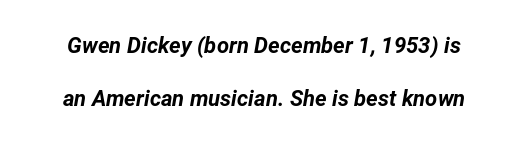
{"italic": "yes", "lean": "right", "slant_degrees": 12, "bold": "yes", "underline": "no", "line_spacing": "loose", "line_spacing_ratio": 2.43, "letter_spacing": "normal", "letter_spacing_em": 0.0, "glyph_px": 22}
